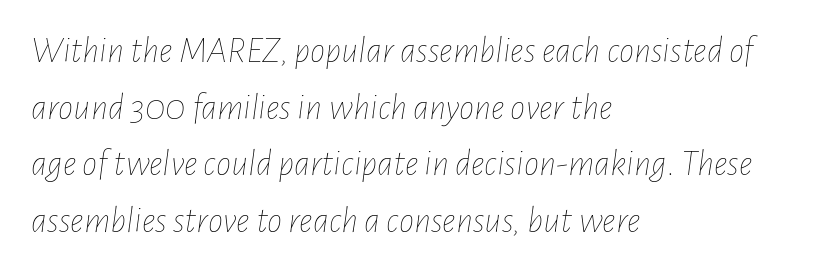
{"italic": "yes", "lean": "right", "slant_degrees": 7, "bold": "no", "weight": "thin", "width": "condensed", "stroke_contrast": "low", "x_height": "medium", "monospaced": "no", "underline": "no", "align": "left", "line_spacing": "normal", "line_spacing_ratio": 1.49, "letter_spacing": "normal", "letter_spacing_em": 0.0, "glyph_px": 38}
